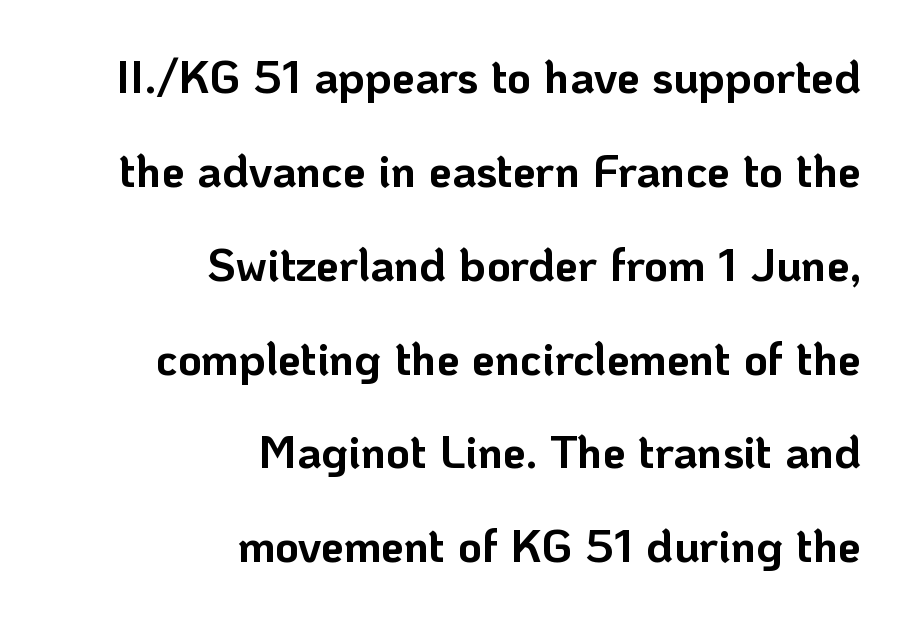
The image shows 46 px bold sans-serif type, upright; set right-aligned, loose line spacing (2.04x), normal letter spacing, not underlined; low stroke contrast and a medium x-height.
